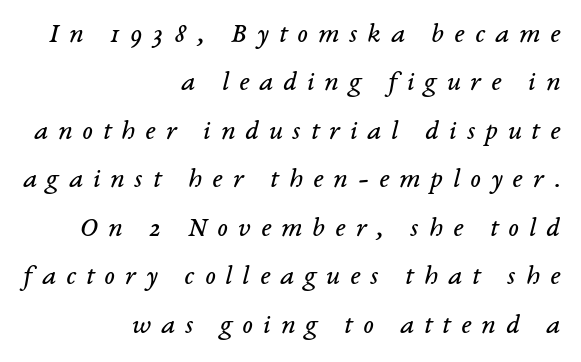
{"serif": "yes", "italic": "yes", "lean": "right", "slant_degrees": 14, "bold": "no", "weight": "regular", "width": "normal", "stroke_contrast": "low", "x_height": "medium", "monospaced": "no", "underline": "no", "align": "right", "line_spacing_ratio": 1.73, "letter_spacing": "wide", "letter_spacing_em": 0.36, "glyph_px": 28}
